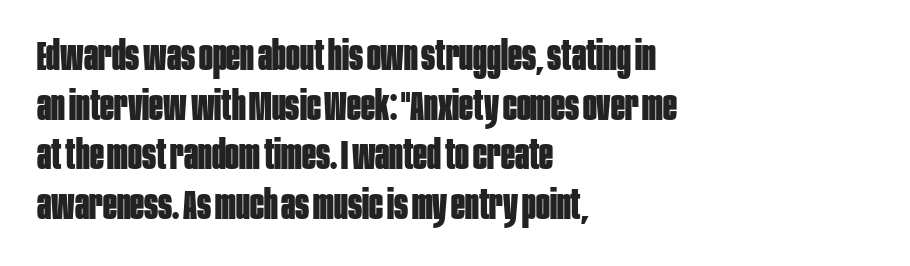
The image shows 41 px bold, condensed sans-serif type, upright; set left-aligned, line spacing 1.21x, normal letter spacing, not underlined; low stroke contrast and a large x-height.
